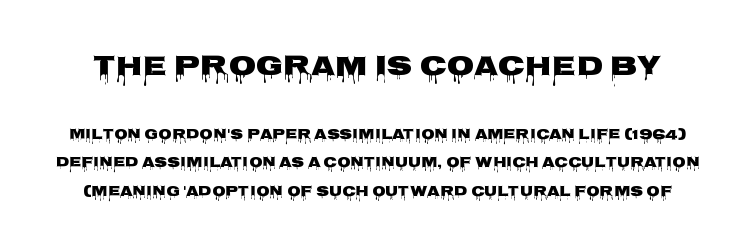
Do the characters align in a grid? No, the font is proportional. Plain, unruled lines of type. Does the lettering tilt? It doesn't — this is upright. Grotesque or geometric, the face here clearly has no serifs. Each word holds together tightly as a unit, with standard inter-letter gaps.
